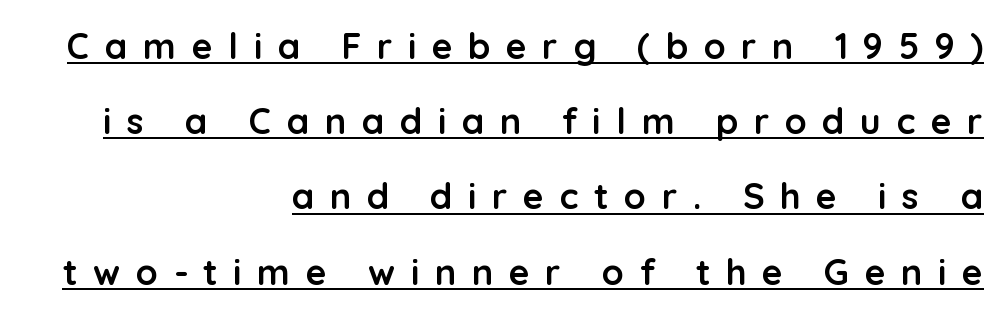
{"serif": "no", "italic": "no", "bold": "yes", "weight": "semibold", "width": "normal", "stroke_contrast": "low", "x_height": "medium", "monospaced": "no", "underline": "yes", "align": "right", "line_spacing": "loose", "line_spacing_ratio": 2.09, "letter_spacing": "wide", "letter_spacing_em": 0.43, "glyph_px": 36}
